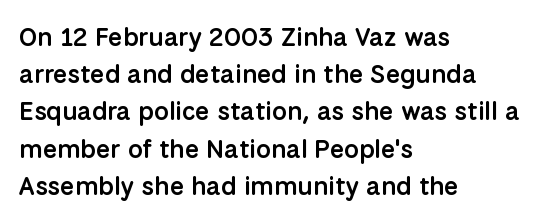
Q: Is the text bold? A: Semi-bold.
Q: Is the text italic (slanted)? A: No, it is upright.
Q: Is the text underlined? A: No.
Q: How is the paragraph aligned? A: Left-aligned.
Q: Is the spacing between letters normal or unusually wide? A: Normal.
Q: Is the spacing between lines tight, normal or loose? A: Normal.
